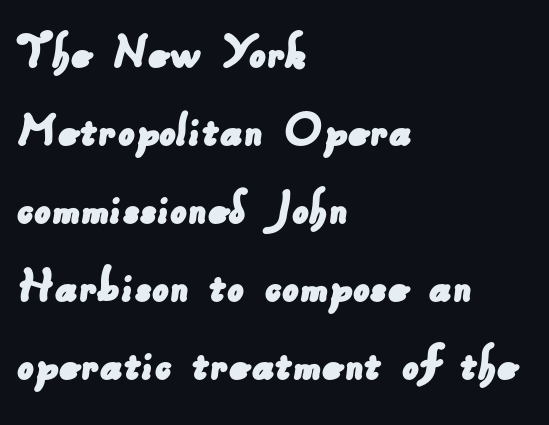
The image shows 53 px sans-serif type; set left-aligned, normal line spacing (1.47x), normal letter spacing, not underlined; low stroke contrast and a small x-height.
